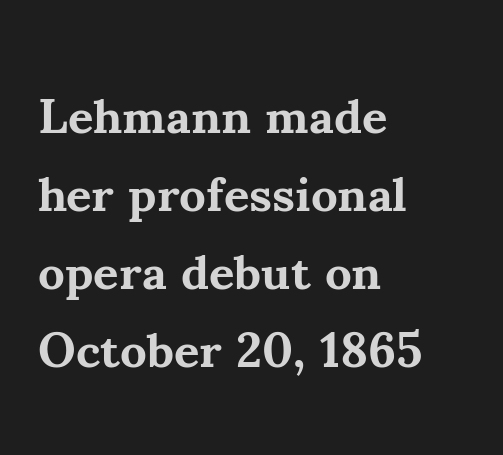
Q: Is the text bold? A: Yes.
Q: Is the text italic (slanted)? A: No, it is upright.
Q: Is the typeface a serif or a sans-serif typeface? A: Serif.
Q: Is the text underlined? A: No.
Q: How is the paragraph aligned? A: Left-aligned.
Q: Is the spacing between letters normal or unusually wide? A: Normal.
Q: Is the spacing between lines tight, normal or loose? A: Normal.
Q: Width (condensed, normal, or wide)? A: Normal.
Q: Stroke contrast? A: Medium.
Q: x-height? A: Small.
Q: Monospaced? A: No.
